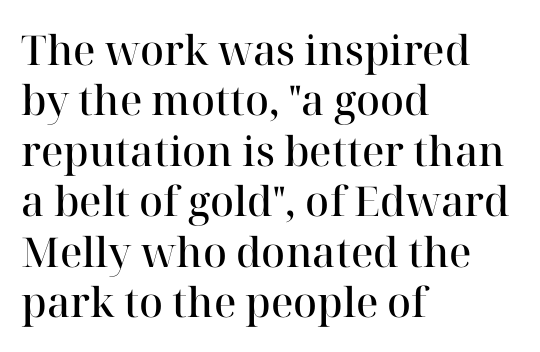
The image shows 41 px semibold serif type, upright; set left-aligned, line spacing 1.23x, normal letter spacing, not underlined; high stroke contrast and a medium x-height.
